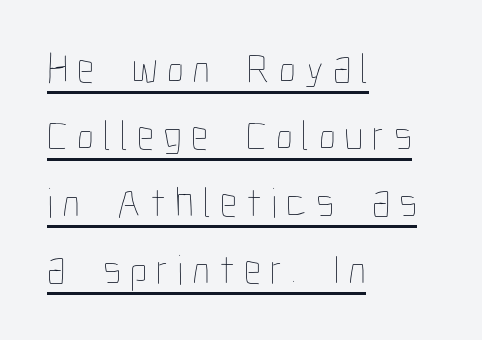
Each line starts at the same left margin while the right side varies. Style check: upright. There is plenty of visible air inserted between adjacent glyphs. Proportional: the letters do not fall into vertical columns.
